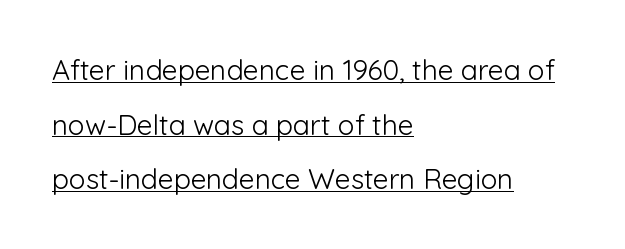
The passage shown is typeset with a sans-serif family. Looks like regular typesetting: each glyph gets only the width it needs. Does the leading feel generous? Absolutely, it's lavish. This rendering features underlined lettering.
